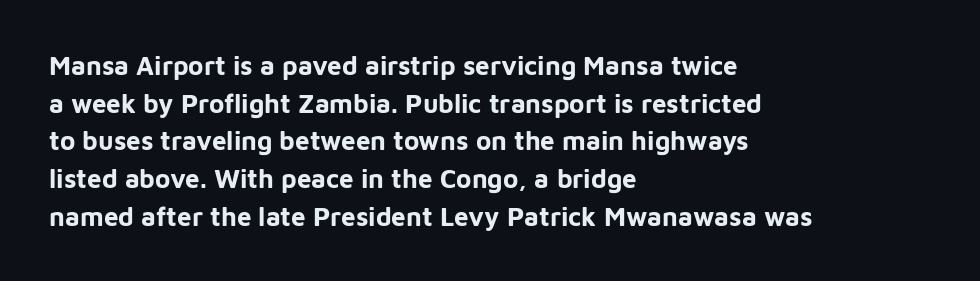
{"italic": "no", "bold": "yes", "underline": "no", "align": "left", "line_spacing": "normal", "line_spacing_ratio": 1.45, "letter_spacing": "normal", "letter_spacing_em": 0.0, "glyph_px": 26}
